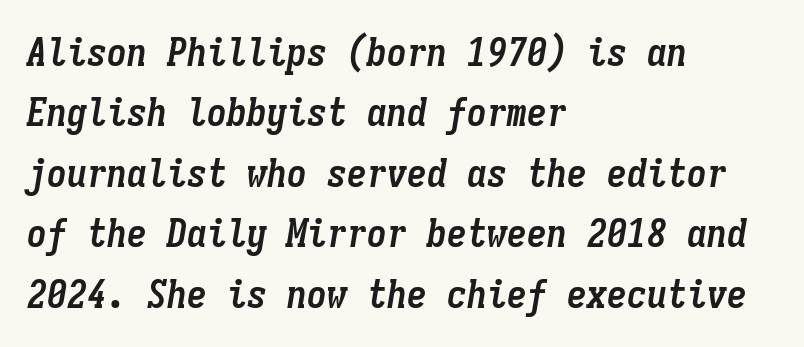
The image shows 40 px semibold, condensed type, italic (leaning right), monospaced; set left-aligned, normal line spacing (1.51x), normal letter spacing, not underlined; low stroke contrast and a medium x-height.
